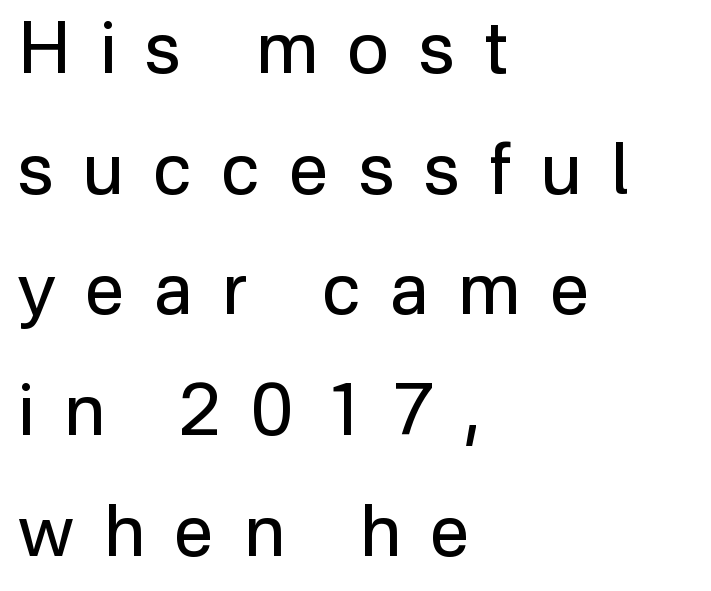
Q: Is the text bold? A: No.
Q: Is the text italic (slanted)? A: No, it is upright.
Q: Is the typeface a serif or a sans-serif typeface? A: Sans-serif.
Q: Is the text underlined? A: No.
Q: How is the paragraph aligned? A: Left-aligned.
Q: Is the spacing between letters normal or unusually wide? A: Unusually wide.
Q: Is the spacing between lines tight, normal or loose? A: Normal.
Q: Width (condensed, normal, or wide)? A: Normal.
Q: Stroke contrast? A: Low.
Q: x-height? A: Medium.
Q: Monospaced? A: No.
